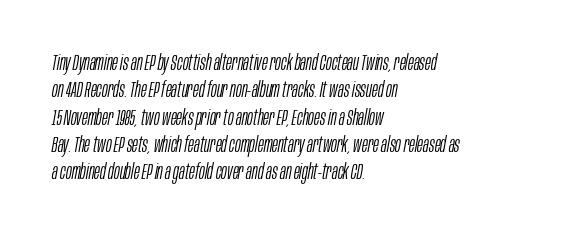
The image shows 22 px text type, italic (leaning right); set left-aligned, line spacing 1.24x, normal letter spacing, not underlined.
